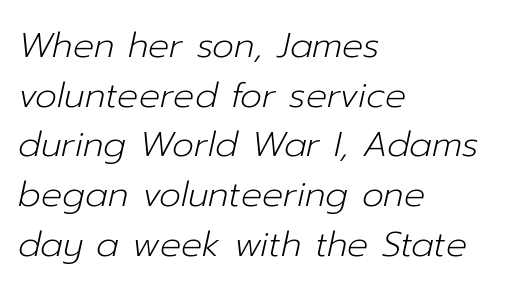
The image shows 35 px light type, italic (leaning right); set left-aligned, normal line spacing (1.42x), normal letter spacing, not underlined; low stroke contrast and a medium x-height.
